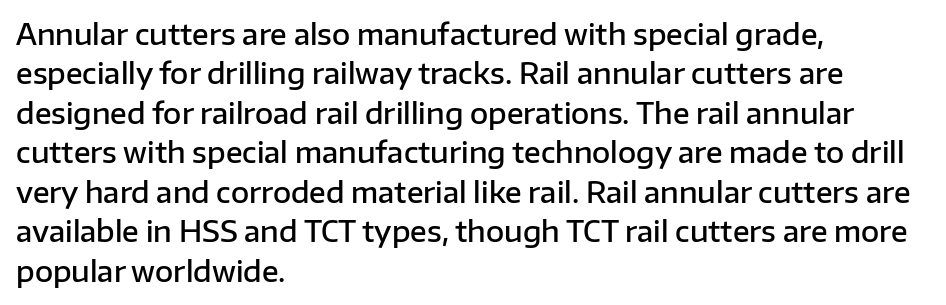
Q: Is the text bold? A: Semi-bold.
Q: Is the text italic (slanted)? A: No, it is upright.
Q: Is the typeface a serif or a sans-serif typeface? A: Sans-serif.
Q: Is the text underlined? A: No.
Q: How is the paragraph aligned? A: Left-aligned.
Q: Is the spacing between letters normal or unusually wide? A: Normal.
Q: Is the spacing between lines tight, normal or loose? A: Normal.
Q: Width (condensed, normal, or wide)? A: Normal.
Q: Stroke contrast? A: Low.
Q: x-height? A: Medium.
Q: Monospaced? A: No.
